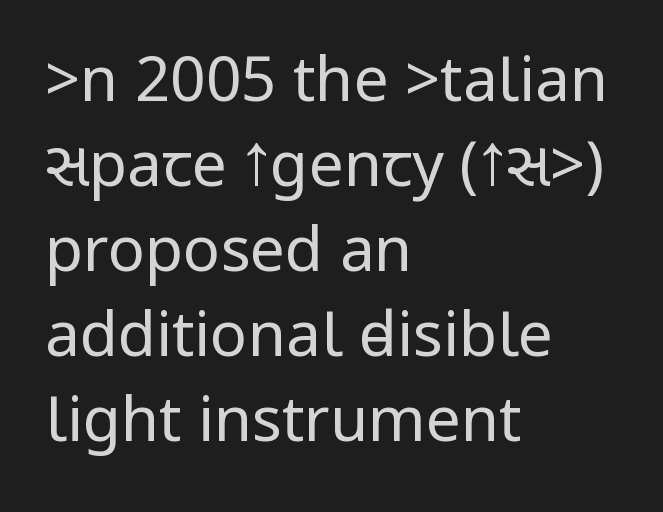
{"serif": "no", "italic": "no", "bold": "no", "weight": "regular", "width": "condensed", "stroke_contrast": "low", "underline": "no", "align": "left", "line_spacing": "normal", "line_spacing_ratio": 1.37, "letter_spacing": "normal", "letter_spacing_em": 0.0, "glyph_px": 62}
